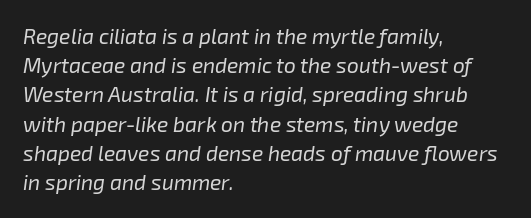
{"italic": "yes", "lean": "right", "slant_degrees": 8, "bold": "no", "underline": "no", "align": "left", "line_spacing": "normal", "line_spacing_ratio": 1.39, "letter_spacing": "normal", "letter_spacing_em": 0.0, "glyph_px": 21}
